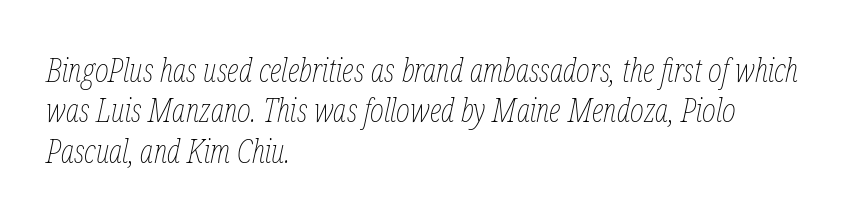
{"italic": "yes", "lean": "right", "slant_degrees": 12, "bold": "no", "weight": "thin", "width": "condensed", "stroke_contrast": "low", "x_height": "medium", "monospaced": "no", "underline": "no", "align": "left", "line_spacing_ratio": 1.22, "letter_spacing": "normal", "letter_spacing_em": 0.0, "glyph_px": 33}
